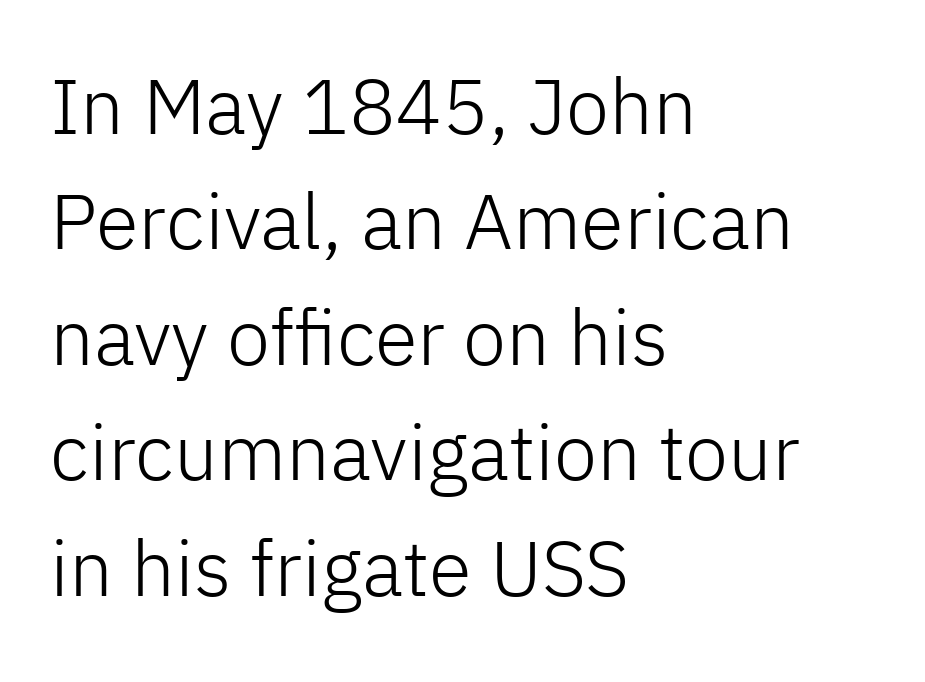
{"serif": "no", "italic": "no", "bold": "no", "weight": "light", "width": "normal", "stroke_contrast": "low", "x_height": "medium", "monospaced": "no", "underline": "no", "align": "left", "line_spacing": "normal", "line_spacing_ratio": 1.48, "letter_spacing": "normal", "letter_spacing_em": 0.0, "glyph_px": 78}
